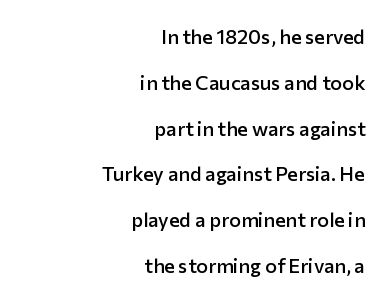
The image shows 20 px text type, upright; set right-aligned, loose line spacing (2.29x), normal letter spacing, not underlined.
